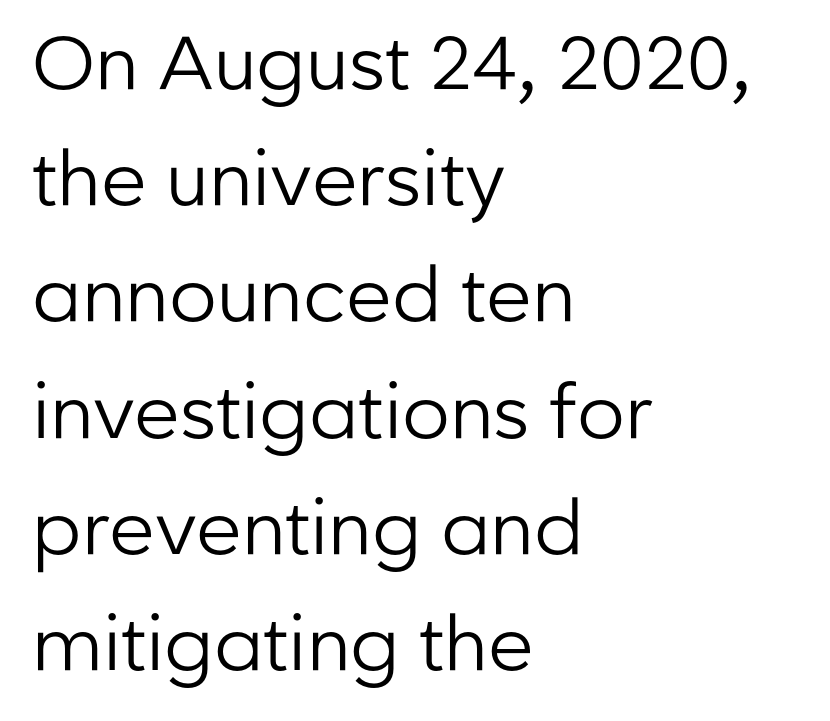
The image shows 75 px regular-weight sans-serif type, upright; set left-aligned, normal line spacing (1.55x), normal letter spacing, not underlined; low stroke contrast and a medium x-height.
